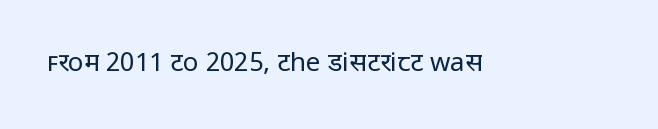
{"italic": "no", "bold": "no", "underline": "no", "letter_spacing": "normal", "letter_spacing_em": 0.0, "glyph_px": 26}
